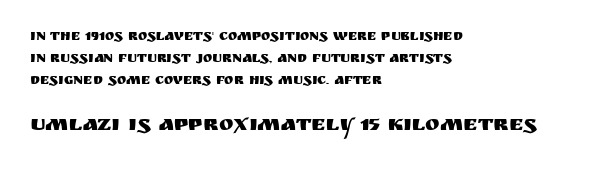
Evenly set lines give the paragraph a standard silhouette. The compositor pushed each line to the left boundary. Which of the two is more prominent by size? The second, at the bottom. Vertical strokes here are truly vertical. The area under the type is left untouched.
